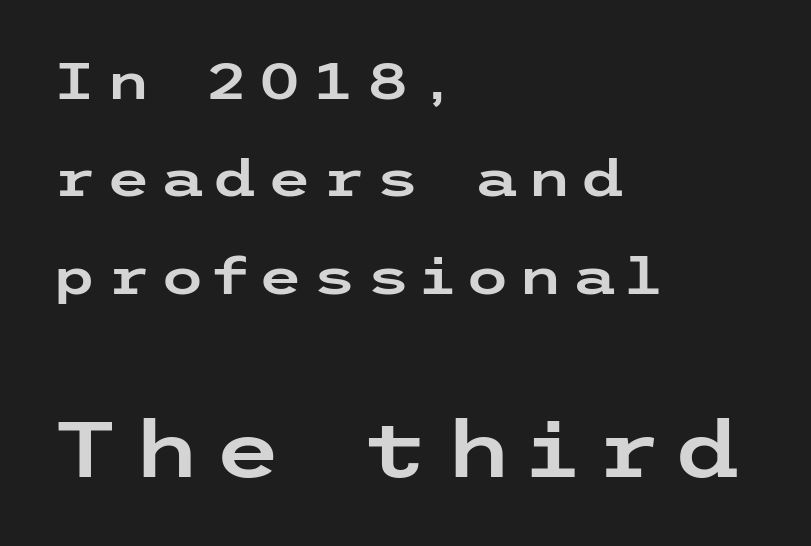
Q: Is the text italic (slanted)? A: No, it is upright.
Q: Is the typeface a serif or a sans-serif typeface? A: Sans-serif.
Q: Is the text underlined? A: No.
Q: How is the paragraph aligned? A: Left-aligned.
Q: Is the spacing between lines tight, normal or loose? A: Loose.
Q: Which block of text is set in a larger size, the first (top) or the second (bottom)? A: The second (bottom) one.
Q: Width (condensed, normal, or wide)? A: Wide.
Q: Stroke contrast? A: Low.
Q: x-height? A: Medium.
